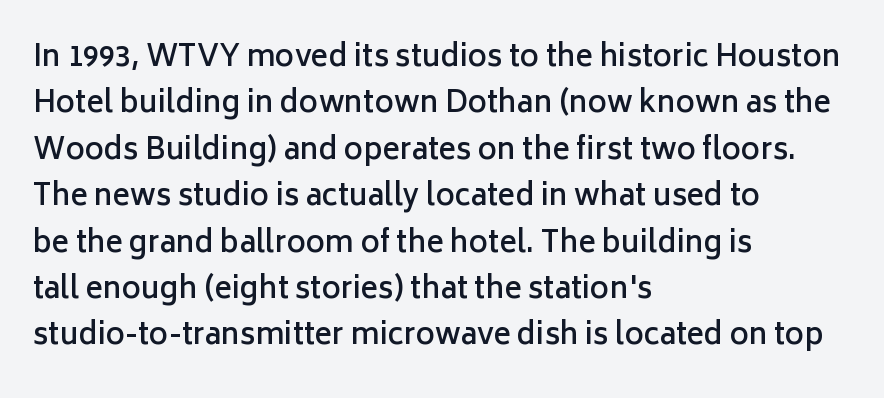
Q: Is the text bold? A: Semi-bold.
Q: Is the text italic (slanted)? A: No, it is upright.
Q: Is the typeface a serif or a sans-serif typeface? A: Sans-serif.
Q: Is the text underlined? A: No.
Q: How is the paragraph aligned? A: Left-aligned.
Q: Is the spacing between letters normal or unusually wide? A: Normal.
Q: Is the spacing between lines tight, normal or loose? A: Normal.
Q: Width (condensed, normal, or wide)? A: Normal.
Q: Stroke contrast? A: Low.
Q: x-height? A: Medium.
Q: Monospaced? A: No.
